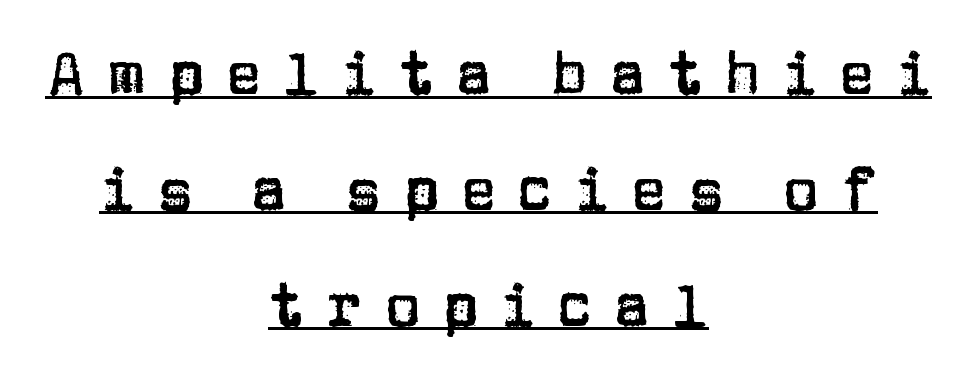
Q: Is the text italic (slanted)? A: No, it is upright.
Q: Is the typeface a serif or a sans-serif typeface? A: Sans-serif.
Q: Is the text underlined? A: Yes.
Q: How is the paragraph aligned? A: Centered.
Q: Is the spacing between letters normal or unusually wide? A: Unusually wide.
Q: Is the spacing between lines tight, normal or loose? A: Loose.
Q: Width (condensed, normal, or wide)? A: Normal.
Q: Stroke contrast? A: Low.
Q: x-height? A: Large.
Q: Monospaced? A: No.
